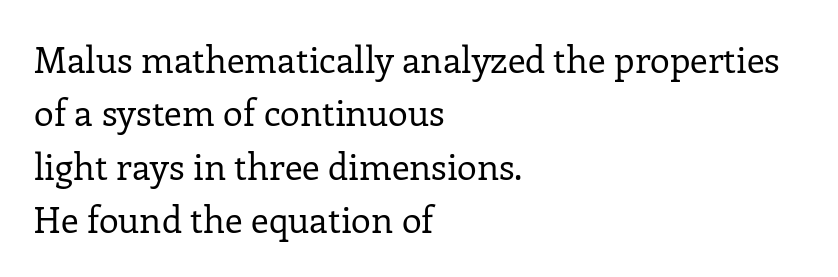
{"serif": "yes", "italic": "no", "bold": "no", "weight": "regular", "width": "normal", "stroke_contrast": "low", "x_height": "medium", "monospaced": "no", "underline": "no", "align": "left", "line_spacing": "normal", "line_spacing_ratio": 1.48, "letter_spacing": "normal", "letter_spacing_em": 0.0, "glyph_px": 36}
